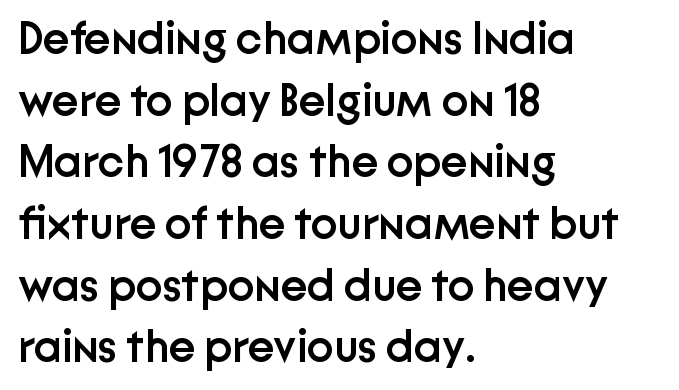
Q: Is the text bold? A: Semi-bold.
Q: Is the text italic (slanted)? A: No, it is upright.
Q: Is the typeface a serif or a sans-serif typeface? A: Sans-serif.
Q: Is the text underlined? A: No.
Q: How is the paragraph aligned? A: Left-aligned.
Q: Is the spacing between letters normal or unusually wide? A: Normal.
Q: Is the spacing between lines tight, normal or loose? A: Normal.
Q: Width (condensed, normal, or wide)? A: Normal.
Q: Stroke contrast? A: Low.
Q: x-height? A: Medium.
Q: Monospaced? A: No.
